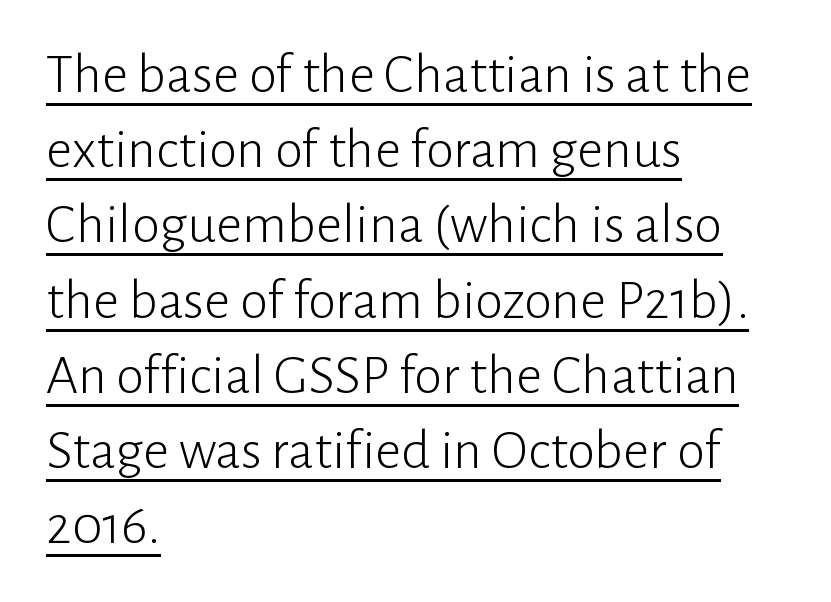
{"serif": "no", "italic": "no", "bold": "no", "weight": "light", "width": "normal", "stroke_contrast": "low", "x_height": "medium", "monospaced": "no", "underline": "yes", "align": "left", "line_spacing": "normal", "line_spacing_ratio": 1.32, "letter_spacing": "normal", "letter_spacing_em": 0.0, "glyph_px": 57}
